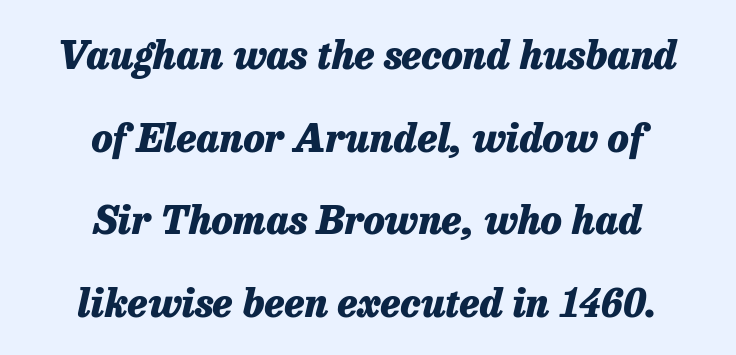
Caption: multi-line text, centered on the measure. Do the characters align in a grid? No, the font is proportional. The line texture is even and compact thanks to regular tracking. In terms of posture, this sample is oblique. Underline: absent.
